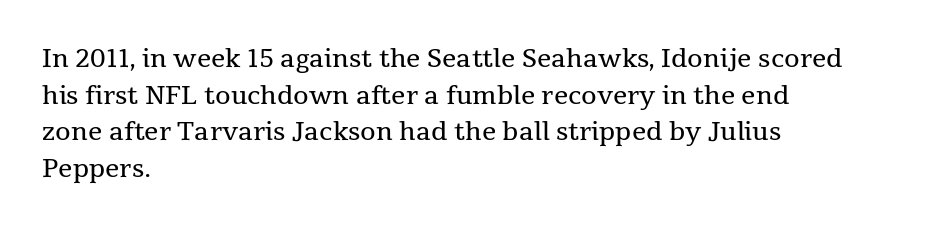
Q: Is the text bold? A: No.
Q: Is the text italic (slanted)? A: No, it is upright.
Q: Is the text underlined? A: No.
Q: How is the paragraph aligned? A: Left-aligned.
Q: Is the spacing between letters normal or unusually wide? A: Normal.
Q: Is the spacing between lines tight, normal or loose? A: Normal.
